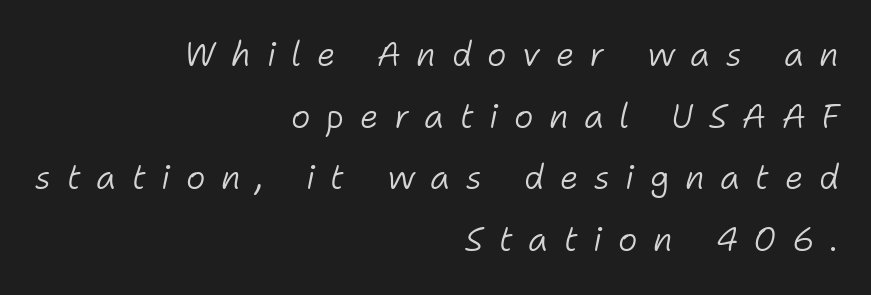
Q: Is the text bold? A: No.
Q: Is the text italic (slanted)? A: Yes, it leans right by about 11 degrees.
Q: Is the text underlined? A: No.
Q: How is the paragraph aligned? A: Right-aligned.
Q: Is the spacing between letters normal or unusually wide? A: Unusually wide.
Q: Width (condensed, normal, or wide)? A: Normal.
Q: Stroke contrast? A: Low.
Q: x-height? A: Medium.
Q: Monospaced? A: No.
